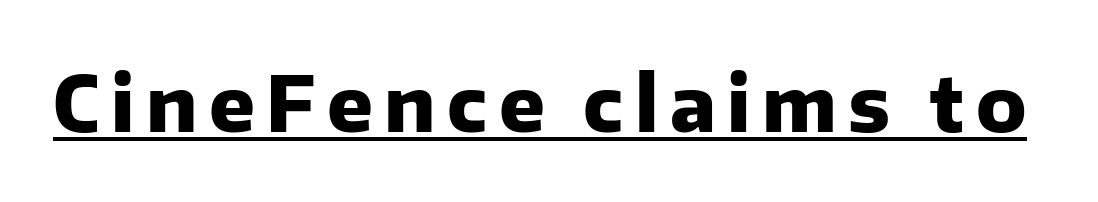
{"serif": "no", "italic": "no", "bold": "yes", "weight": "heavy", "width": "normal", "stroke_contrast": "low", "x_height": "medium", "monospaced": "no", "underline": "yes", "glyph_px": 76}
